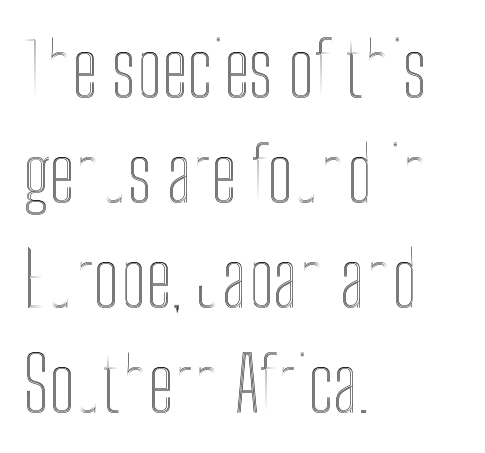
{"italic": "no", "width": "condensed", "x_height": "medium", "monospaced": "no", "underline": "no", "align": "left", "line_spacing": "normal", "line_spacing_ratio": 1.38, "letter_spacing": "normal", "letter_spacing_em": 0.0, "glyph_px": 76}
